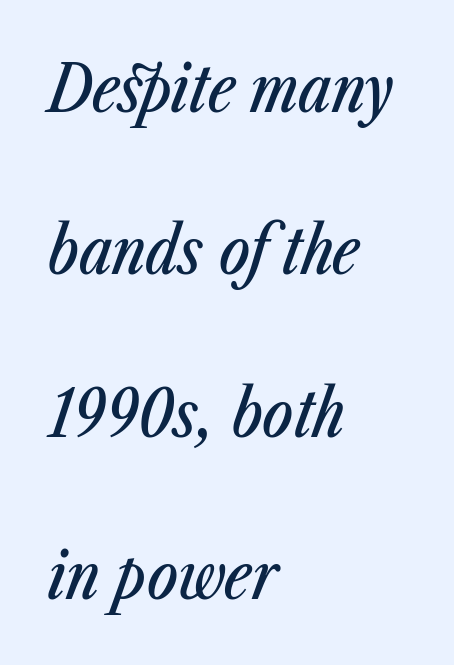
The image shows 65 px condensed type, italic (leaning right); set left-aligned, loose line spacing (2.5x), normal letter spacing, not underlined; low stroke contrast and a medium x-height.
